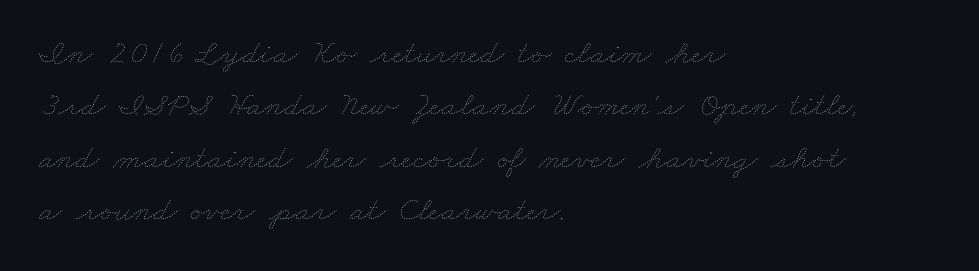
{"bold": "no", "weight": "thin", "width": "wide", "stroke_contrast": "low", "x_height": "small", "monospaced": "no", "underline": "no", "align": "left", "line_spacing": "normal", "line_spacing_ratio": 1.54, "letter_spacing": "normal", "letter_spacing_em": 0.0, "glyph_px": 34}
